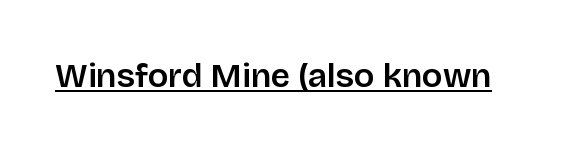
{"serif": "no", "italic": "no", "bold": "semi", "weight": "semibold", "width": "normal", "stroke_contrast": "low", "x_height": "large", "monospaced": "no", "underline": "yes", "letter_spacing": "normal", "letter_spacing_em": 0.0, "glyph_px": 34}
